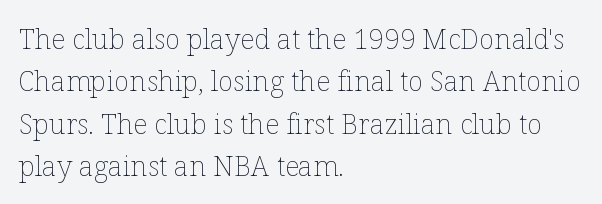
The image shows 28 px thin type, upright; set left-aligned, normal line spacing (1.51x), normal letter spacing, not underlined; low stroke contrast and a medium x-height.
